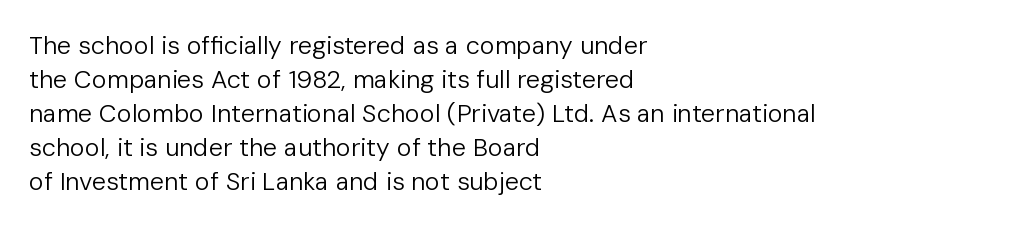
The image shows 25 px text type, upright; set left-aligned, normal line spacing (1.36x), normal letter spacing, not underlined.
